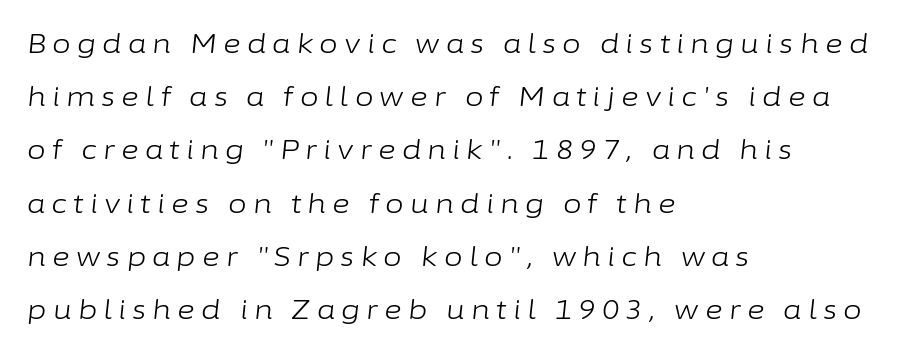
{"italic": "yes", "lean": "right", "slant_degrees": 6, "bold": "no", "underline": "no", "align": "left", "line_spacing": "loose", "line_spacing_ratio": 1.97, "letter_spacing": "wide", "letter_spacing_em": 0.23, "glyph_px": 27}
